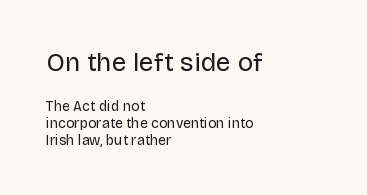
The weight tops out at a normal text grade. The paragraph shown leans on its left margin. A bare baseline throughout the passage. Top chunk: large. Bottom chunk: small.
